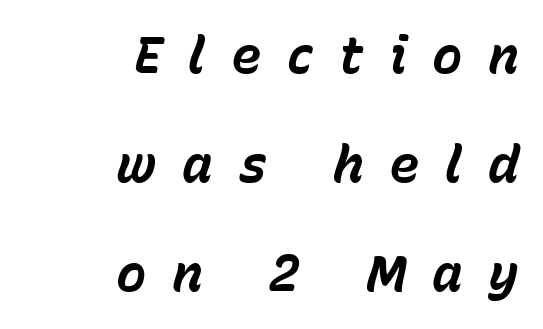
The image shows 51 px bold type, italic (leaning right); set right-aligned, loose line spacing (2.14x), unusually wide letter spacing (+0.5 em), not underlined; low stroke contrast and a medium x-height.
